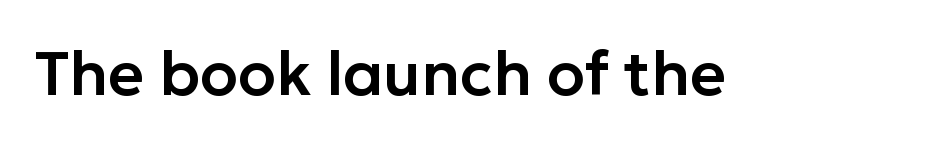
Q: Is the text italic (slanted)? A: No, it is upright.
Q: Is the typeface a serif or a sans-serif typeface? A: Sans-serif.
Q: Is the text underlined? A: No.
Q: Is the spacing between letters normal or unusually wide? A: Normal.
Q: Width (condensed, normal, or wide)? A: Normal.
Q: Stroke contrast? A: Low.
Q: x-height? A: Medium.
Q: Monospaced? A: No.
